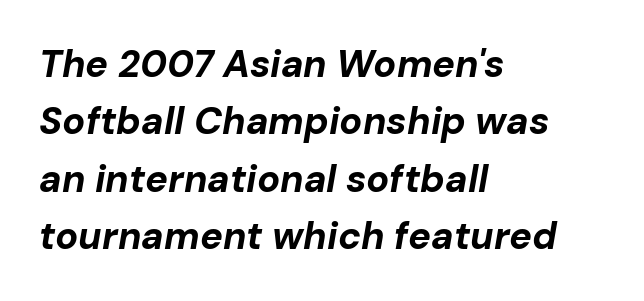
Q: Is the text bold? A: Yes.
Q: Is the text italic (slanted)? A: Yes, it leans right by about 10 degrees.
Q: Is the text underlined? A: No.
Q: How is the paragraph aligned? A: Left-aligned.
Q: Is the spacing between letters normal or unusually wide? A: Normal.
Q: Is the spacing between lines tight, normal or loose? A: Normal.
Q: Width (condensed, normal, or wide)? A: Normal.
Q: Stroke contrast? A: Low.
Q: x-height? A: Medium.
Q: Monospaced? A: No.
